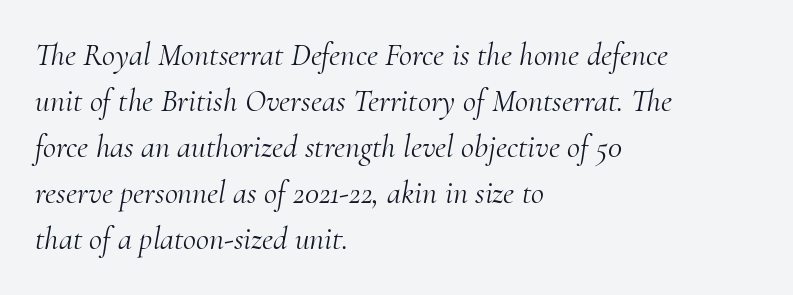
The rendering uses natural spacing where letterforms have individual widths. Vertically, the passage feels balanced, rows spaced as you'd expect. The letters look calm and open, with moderate or lighter stems. Just letters on the line, the space beneath them empty. The rendering applies a slant to the glyphs.
